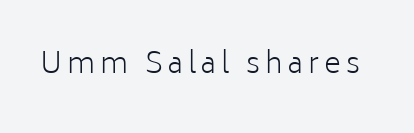
The string is rendered with underlining switched off. Weight: not bold — regular or lighter. The specimen reads as upright at a glance. Spacing verdict: proportional, widths tailored to each character.
